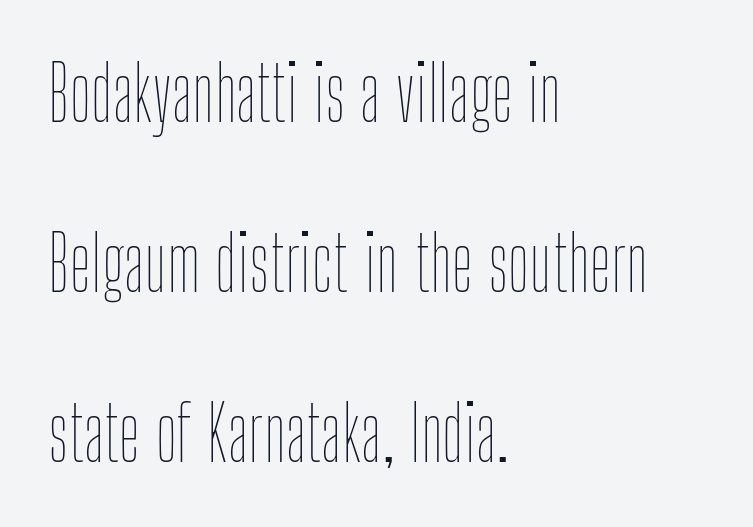
{"italic": "no", "bold": "no", "weight": "thin", "width": "condensed", "stroke_contrast": "low", "x_height": "medium", "monospaced": "no", "underline": "no", "align": "left", "line_spacing": "loose", "line_spacing_ratio": 2.27, "letter_spacing": "normal", "letter_spacing_em": 0.0, "glyph_px": 75}
